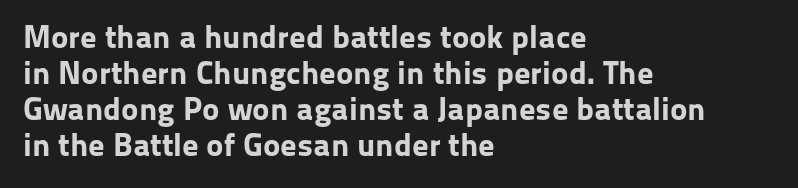
The image shows 33 px bold sans-serif type, upright; set left-aligned, tight line spacing (1.09x), normal letter spacing, not underlined; low stroke contrast and a medium x-height.
